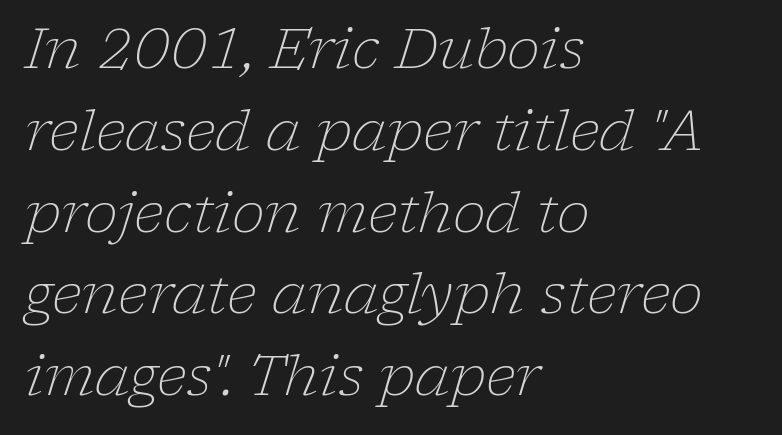
{"serif": "yes", "italic": "yes", "lean": "right", "slant_degrees": 17, "bold": "no", "weight": "light", "width": "normal", "stroke_contrast": "low", "x_height": "medium", "monospaced": "no", "underline": "no", "align": "left", "line_spacing": "normal", "line_spacing_ratio": 1.46, "letter_spacing": "normal", "letter_spacing_em": 0.0, "glyph_px": 56}
